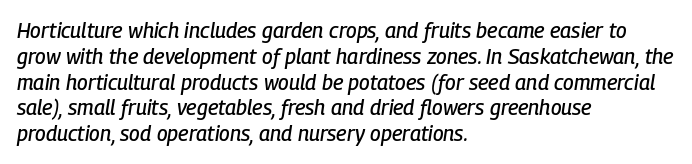
The image shows 21 px text type, italic (leaning right); set left-aligned, line spacing 1.23x, normal letter spacing, not underlined.
